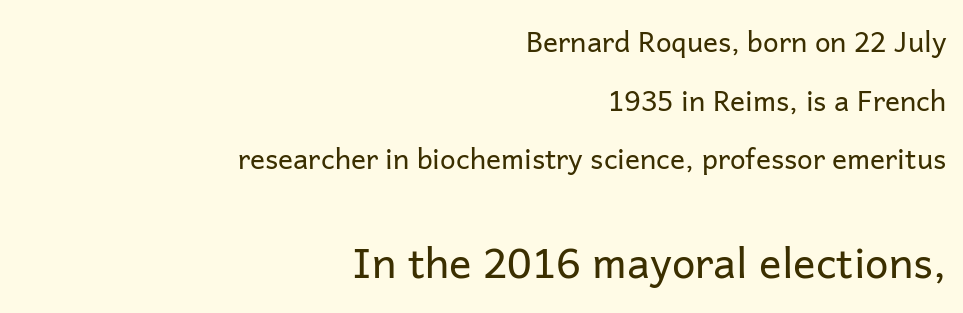
The image shows 42 px regular-weight sans-serif type, upright; set right-aligned, loose line spacing (2.09x), normal letter spacing, not underlined; the second (bottom) block is 1.5x larger; low stroke contrast and a medium x-height.
